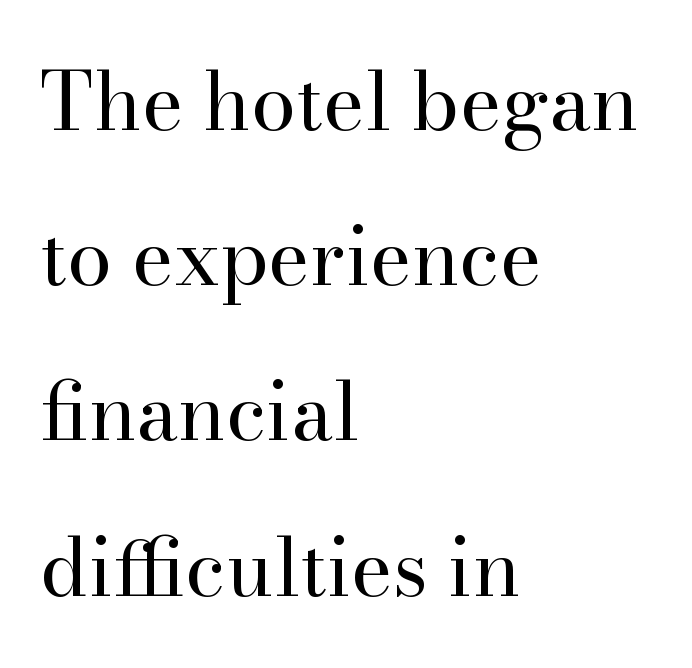
Q: Is the text bold? A: No.
Q: Is the text italic (slanted)? A: No, it is upright.
Q: Is the typeface a serif or a sans-serif typeface? A: Serif.
Q: Is the text underlined? A: No.
Q: How is the paragraph aligned? A: Left-aligned.
Q: Is the spacing between letters normal or unusually wide? A: Normal.
Q: Is the spacing between lines tight, normal or loose? A: Loose.
Q: Width (condensed, normal, or wide)? A: Normal.
Q: Stroke contrast? A: High.
Q: x-height? A: Small.
Q: Monospaced? A: No.
